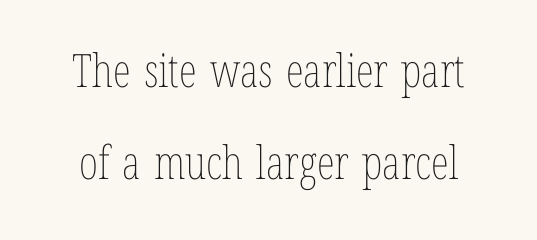
Q: Is the text bold? A: No.
Q: Is the text italic (slanted)? A: No, it is upright.
Q: Is the text underlined? A: No.
Q: How is the paragraph aligned? A: Centered.
Q: Is the spacing between letters normal or unusually wide? A: Normal.
Q: Is the spacing between lines tight, normal or loose? A: Loose.
Q: Width (condensed, normal, or wide)? A: Condensed.
Q: Stroke contrast? A: Low.
Q: x-height? A: Medium.
Q: Monospaced? A: No.
